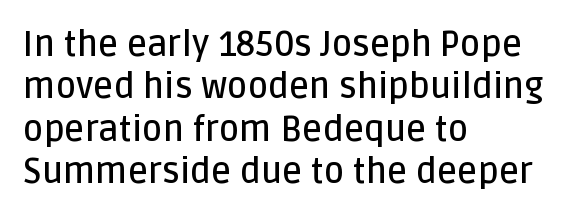
Q: Is the text bold? A: Semi-bold.
Q: Is the text italic (slanted)? A: No, it is upright.
Q: Is the typeface a serif or a sans-serif typeface? A: Sans-serif.
Q: Is the text underlined? A: No.
Q: How is the paragraph aligned? A: Left-aligned.
Q: Is the spacing between letters normal or unusually wide? A: Normal.
Q: Width (condensed, normal, or wide)? A: Normal.
Q: Stroke contrast? A: Low.
Q: x-height? A: Large.
Q: Monospaced? A: No.
